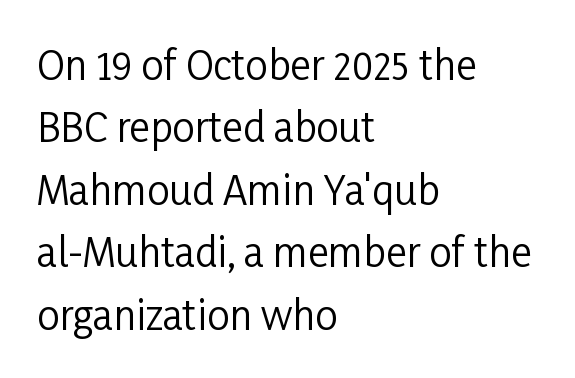
{"serif": "no", "italic": "no", "bold": "no", "weight": "regular", "width": "condensed", "stroke_contrast": "low", "x_height": "medium", "monospaced": "no", "underline": "no", "align": "left", "line_spacing": "normal", "line_spacing_ratio": 1.56, "letter_spacing": "normal", "letter_spacing_em": 0.0, "glyph_px": 40}
